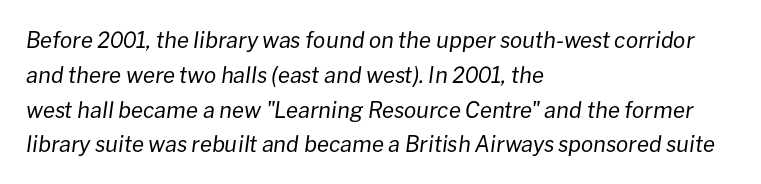
The text carries the slant typical of an italic or oblique font. The compositor pushed each line to the left boundary. The foot of each line stays bare and open. The weight would be labelled regular, book, light, or lighter still. What's the leading like? Ordinary, nothing unusual.
